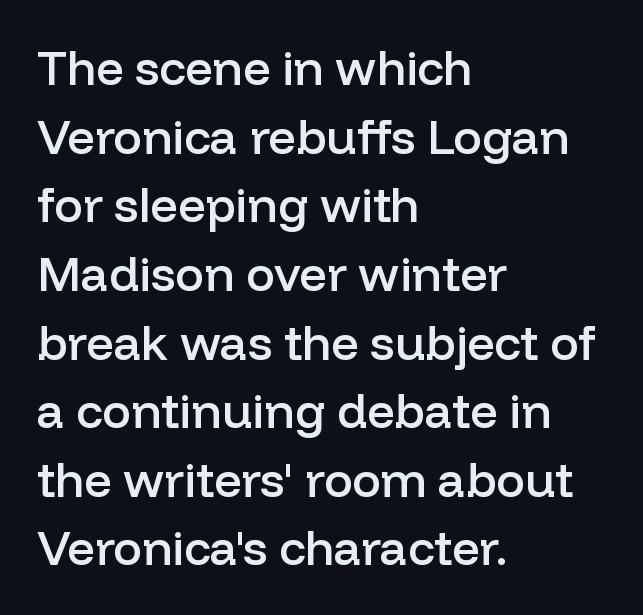
Q: Is the text bold? A: Semi-bold.
Q: Is the text italic (slanted)? A: No, it is upright.
Q: Is the typeface a serif or a sans-serif typeface? A: Sans-serif.
Q: Is the text underlined? A: No.
Q: How is the paragraph aligned? A: Left-aligned.
Q: Is the spacing between letters normal or unusually wide? A: Normal.
Q: Is the spacing between lines tight, normal or loose? A: Normal.
Q: Width (condensed, normal, or wide)? A: Normal.
Q: Stroke contrast? A: Low.
Q: x-height? A: Medium.
Q: Monospaced? A: No.
